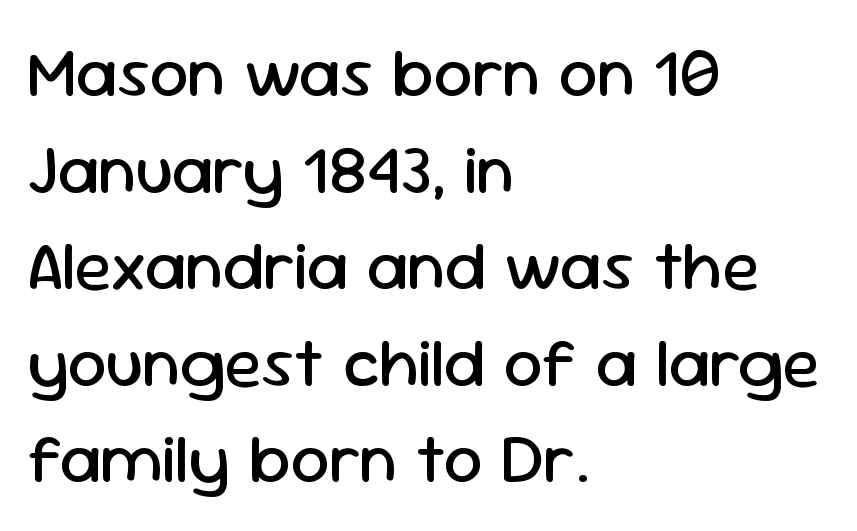
What's the leading like? Ordinary, nothing unusual. The font family rendered here belongs to the sans-serif group. The space beneath each line is pristine and unruled. The characters are drawn with everyday or finer stroke widths. The tracking reads as untouched default to a designer's eye. This sample has the flowing, uneven cadence of proportional lettering.
